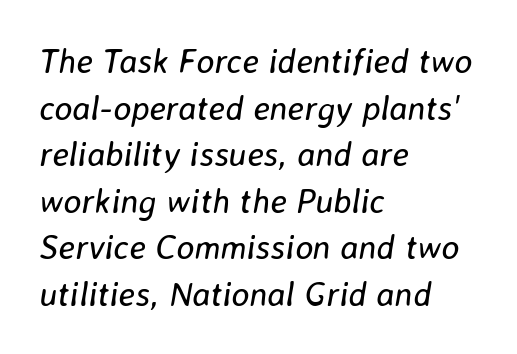
Q: Is the text bold? A: No.
Q: Is the text italic (slanted)? A: Yes, it leans right by about 8 degrees.
Q: Is the text underlined? A: No.
Q: How is the paragraph aligned? A: Left-aligned.
Q: Is the spacing between letters normal or unusually wide? A: Normal.
Q: Is the spacing between lines tight, normal or loose? A: Normal.
Q: Width (condensed, normal, or wide)? A: Normal.
Q: Stroke contrast? A: Low.
Q: x-height? A: Medium.
Q: Monospaced? A: No.
